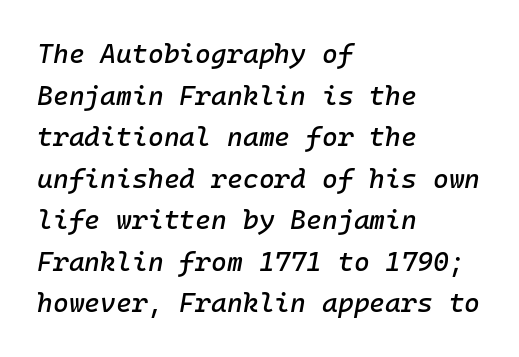
Each word holds together tightly as a unit, with standard inter-letter gaps. This sample keeps an unexceptional amount of space between lines. The zone under the glyphs is completely vacant. Designer's note — italics engaged. All the whitespace from short lines collects on the right.
